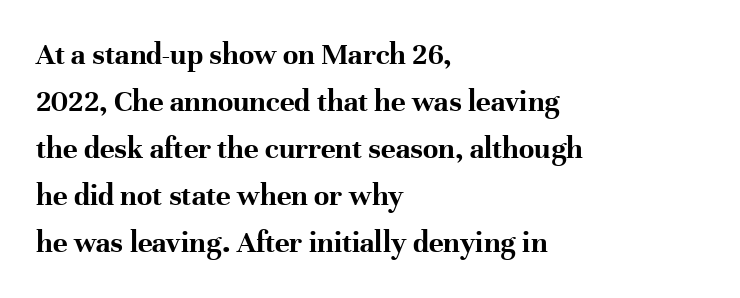
A classic flush-left, rag-right setting is used for this passage. Bold? Absolutely — the strokes are thick and heavy. Inter-character spacing is left at the font's built-in metrics. Do the characters align in a grid? No, the font is proportional.
